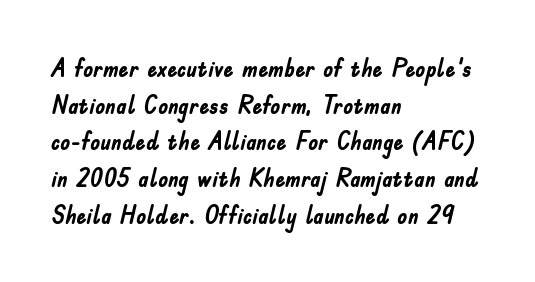
Q: Is the text bold? A: Yes.
Q: Is the text italic (slanted)? A: Yes.
Q: Is the text underlined? A: No.
Q: How is the paragraph aligned? A: Left-aligned.
Q: Is the spacing between letters normal or unusually wide? A: Normal.
Q: Is the spacing between lines tight, normal or loose? A: Normal.
